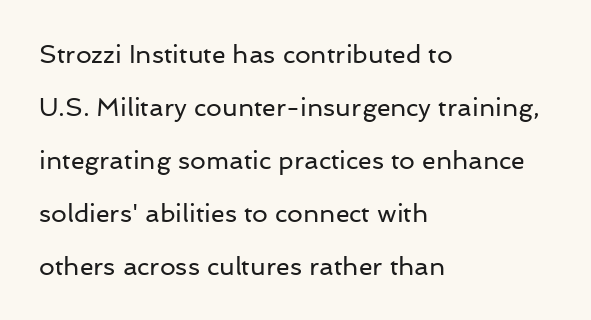
The image shows 25 px text type, upright; set left-aligned, loose line spacing (2.12x), normal letter spacing, not underlined.
